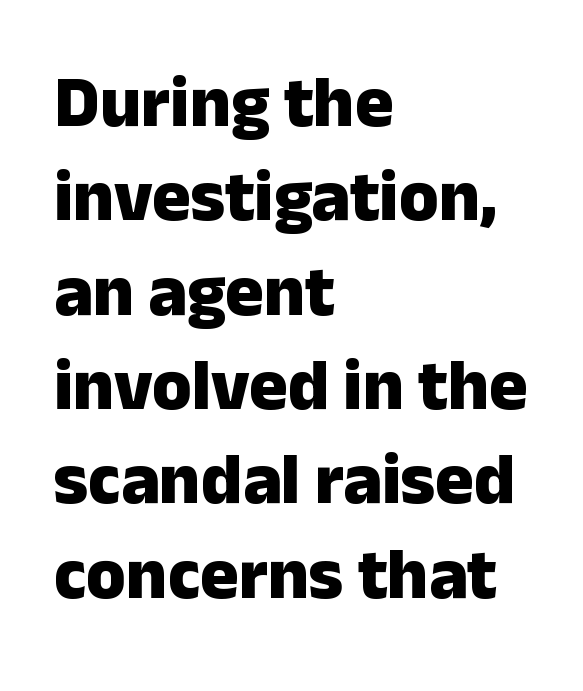
Q: Is the text bold? A: Yes.
Q: Is the text italic (slanted)? A: No, it is upright.
Q: Is the typeface a serif or a sans-serif typeface? A: Sans-serif.
Q: Is the text underlined? A: No.
Q: How is the paragraph aligned? A: Left-aligned.
Q: Is the spacing between letters normal or unusually wide? A: Normal.
Q: Is the spacing between lines tight, normal or loose? A: Normal.
Q: Width (condensed, normal, or wide)? A: Normal.
Q: Stroke contrast? A: Low.
Q: x-height? A: Medium.
Q: Monospaced? A: No.
